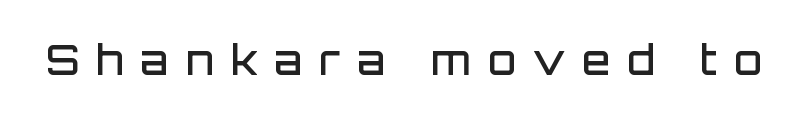
Q: Is the text bold? A: Semi-bold.
Q: Is the text italic (slanted)? A: No, it is upright.
Q: Is the typeface a serif or a sans-serif typeface? A: Sans-serif.
Q: Is the text underlined? A: No.
Q: Is the spacing between letters normal or unusually wide? A: Unusually wide.
Q: Width (condensed, normal, or wide)? A: Normal.
Q: Stroke contrast? A: Low.
Q: x-height? A: Large.
Q: Monospaced? A: No.
